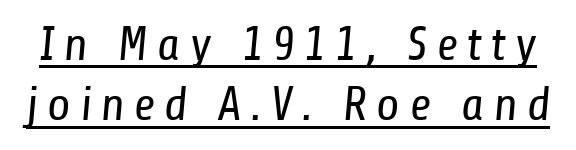
The image shows 48 px regular-weight, condensed sans-serif type; set normal line spacing (1.26x), underlined; low stroke contrast and a medium x-height.
